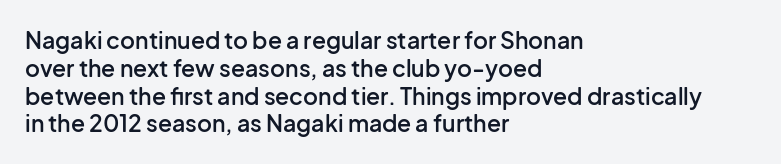
The letters stand straight up with perfectly vertical stems. Standard letterfit; no display-style spreading of the glyphs. Leftover space on each line is placed entirely after the last word. Look at the stroke-to-counter ratio: somewhat heavy, a semibold. Beneath every word, the page is bare.
